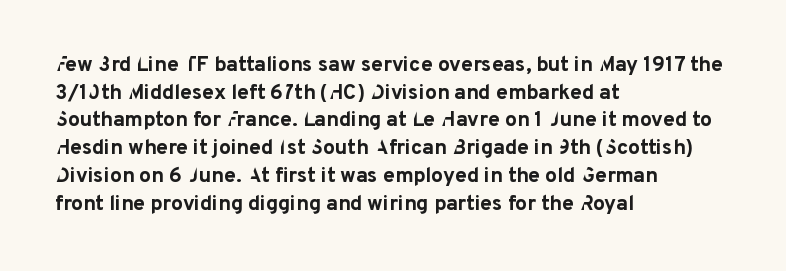
Q: Is the text bold? A: Yes.
Q: Is the text italic (slanted)? A: No, it is upright.
Q: Is the text underlined? A: No.
Q: How is the paragraph aligned? A: Left-aligned.
Q: Is the spacing between letters normal or unusually wide? A: Normal.
Q: Is the spacing between lines tight, normal or loose? A: Normal.
